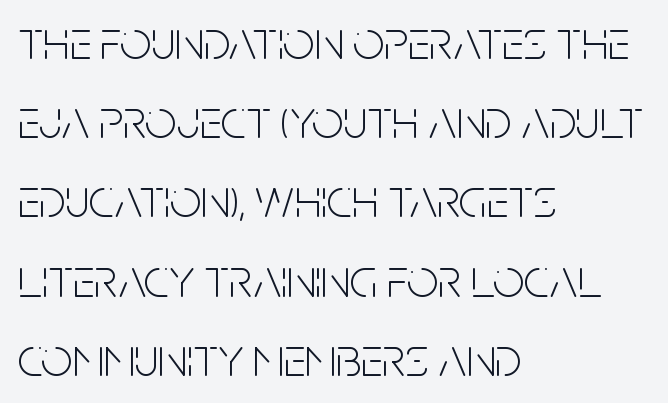
The image shows 55 px light, condensed sans-serif type, upright; set left-aligned, normal line spacing (1.44x), normal letter spacing, not underlined; low stroke contrast and a large x-height.
